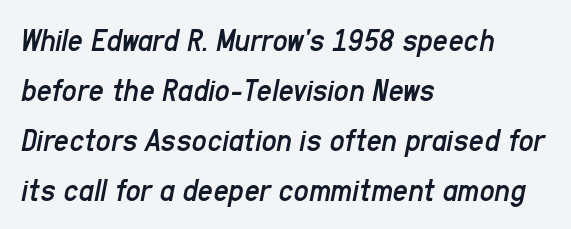
The image shows 33 px regular-weight, condensed type, italic (leaning right); set left-aligned, normal line spacing (1.52x), normal letter spacing, not underlined; low stroke contrast and a medium x-height.
